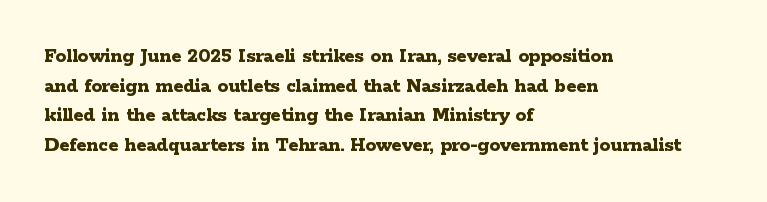
{"italic": "no", "bold": "yes", "underline": "no", "align": "left", "line_spacing": "normal", "line_spacing_ratio": 1.41, "letter_spacing": "normal", "letter_spacing_em": 0.0, "glyph_px": 21}
